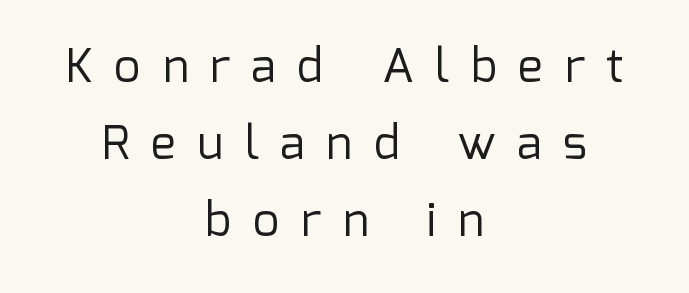
Q: Is the text bold? A: No.
Q: Is the text italic (slanted)? A: No, it is upright.
Q: Is the typeface a serif or a sans-serif typeface? A: Sans-serif.
Q: Is the text underlined? A: No.
Q: How is the paragraph aligned? A: Centered.
Q: Is the spacing between letters normal or unusually wide? A: Unusually wide.
Q: Is the spacing between lines tight, normal or loose? A: Normal.
Q: Width (condensed, normal, or wide)? A: Normal.
Q: Stroke contrast? A: Low.
Q: x-height? A: Medium.
Q: Monospaced? A: No.
